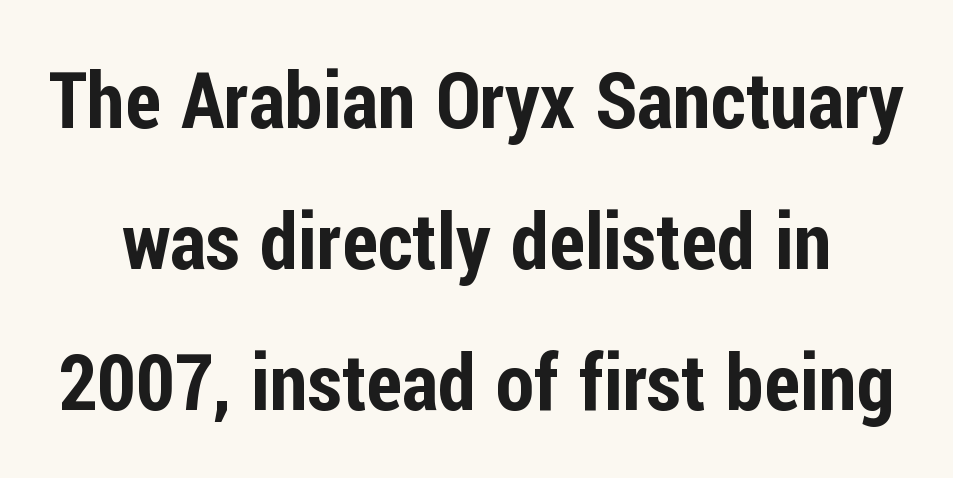
{"serif": "no", "italic": "no", "width": "condensed", "stroke_contrast": "low", "x_height": "medium", "monospaced": "no", "underline": "no", "line_spacing_ratio": 1.81, "letter_spacing": "normal", "letter_spacing_em": 0.0, "glyph_px": 78}
